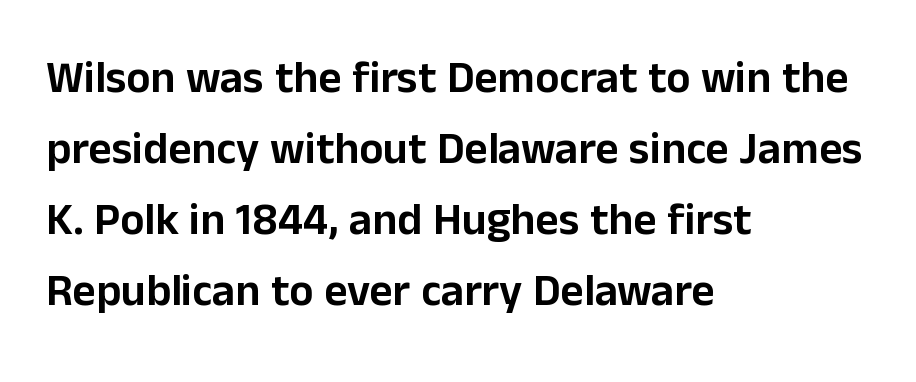
The image shows 45 px sans-serif type, upright; set left-aligned, normal line spacing (1.58x), normal letter spacing, not underlined; low stroke contrast and a medium x-height.
